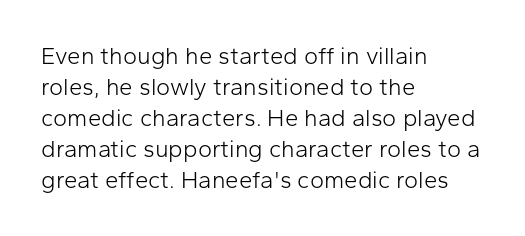
Q: Is the text bold? A: No.
Q: Is the text italic (slanted)? A: No, it is upright.
Q: Is the text underlined? A: No.
Q: How is the paragraph aligned? A: Left-aligned.
Q: Is the spacing between letters normal or unusually wide? A: Normal.
Q: Is the spacing between lines tight, normal or loose? A: Normal.
